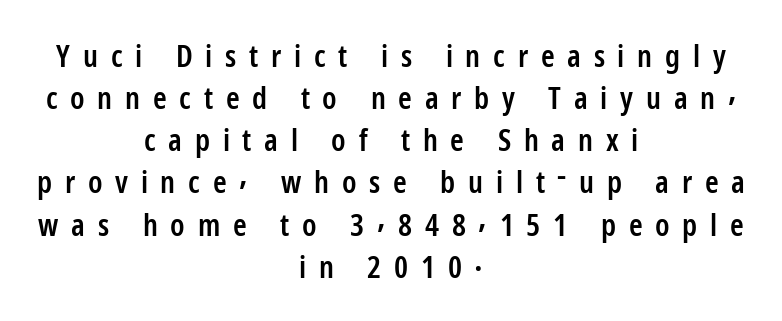
What weight is shown? A semibold, between regular and bold. Is this a sans? Yes — the strokes have no serifs. Leftover space on each line is divided equally before and after the words. A typesetter would call this proportional, since set widths differ per character.
